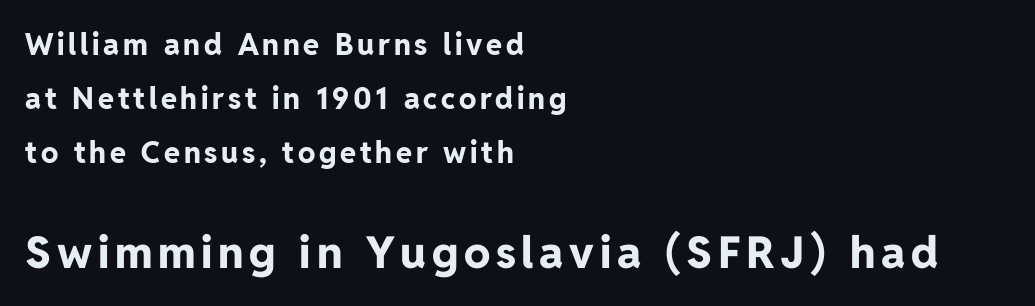
The image shows 44 px bold sans-serif type, upright; set left-aligned, line spacing 1.87x, not underlined; the second (bottom) block is 1.52x larger; low stroke contrast and a medium x-height.
